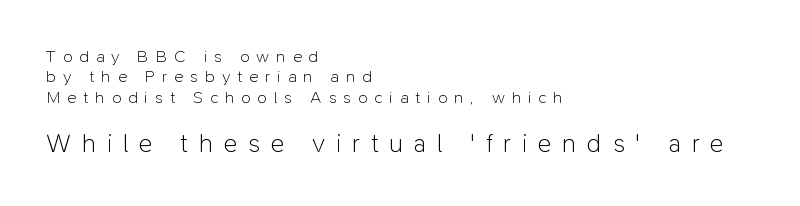
The setting favours the left margin, as ordinary paragraphs usually do. Is the stroke heavy? The answer is a plain regular-or-lighter. The tracking jumps out immediately: characters are airy and widely separated. The lettering stays uniformly vertical, giving the passage a roman look.
